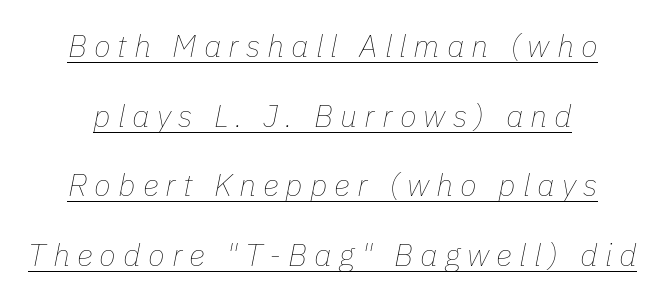
{"italic": "yes", "lean": "right", "slant_degrees": 11, "bold": "no", "weight": "thin", "width": "normal", "stroke_contrast": "low", "x_height": "medium", "monospaced": "no", "underline": "yes", "line_spacing": "loose", "line_spacing_ratio": 2.25, "letter_spacing": "wide", "letter_spacing_em": 0.23, "glyph_px": 31}
